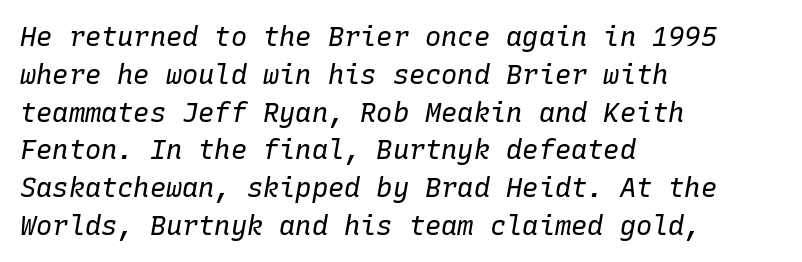
Q: Is the text bold? A: No.
Q: Is the text italic (slanted)? A: Yes, it leans right by about 10 degrees.
Q: Is the text underlined? A: No.
Q: How is the paragraph aligned? A: Left-aligned.
Q: Is the spacing between letters normal or unusually wide? A: Normal.
Q: Is the spacing between lines tight, normal or loose? A: Normal.
